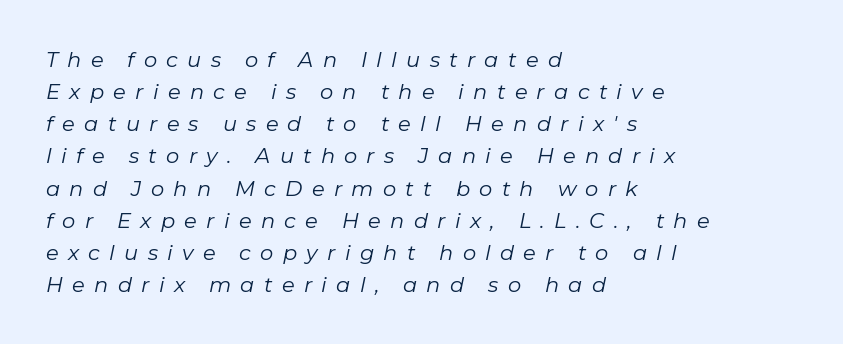
Q: Is the text bold? A: No.
Q: Is the text italic (slanted)? A: Yes, it leans right by about 11 degrees.
Q: Is the text underlined? A: No.
Q: How is the paragraph aligned? A: Left-aligned.
Q: Is the spacing between letters normal or unusually wide? A: Unusually wide.
Q: Is the spacing between lines tight, normal or loose? A: Normal.
